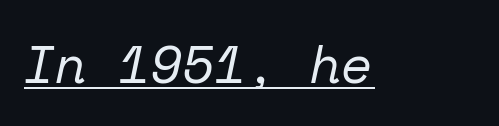
Q: Is the text bold? A: No.
Q: Is the text italic (slanted)? A: Yes, it leans right by about 12 degrees.
Q: Is the typeface a serif or a sans-serif typeface? A: Serif.
Q: Is the text underlined? A: Yes.
Q: Is the spacing between letters normal or unusually wide? A: Normal.
Q: Width (condensed, normal, or wide)? A: Normal.
Q: Stroke contrast? A: Low.
Q: x-height? A: Medium.
Q: Monospaced? A: Yes.
